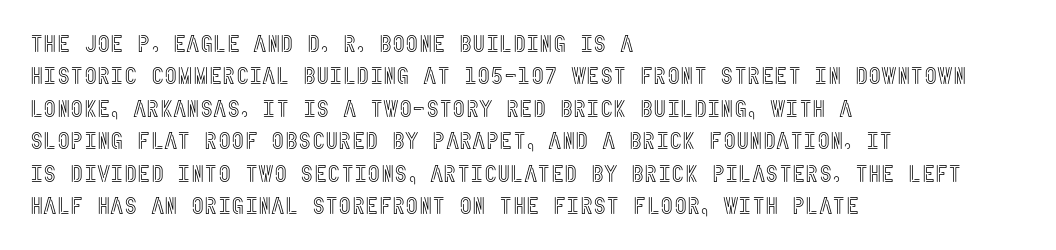
The image shows 23 px text type, upright; set left-aligned, normal line spacing (1.41x), normal letter spacing, not underlined.
